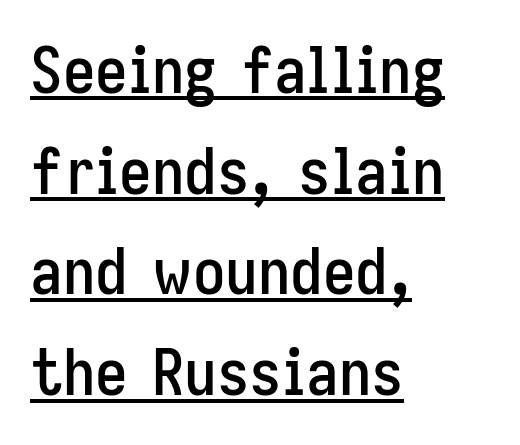
Q: Is the text italic (slanted)? A: No, it is upright.
Q: Is the typeface a serif or a sans-serif typeface? A: Sans-serif.
Q: Is the text underlined? A: Yes.
Q: How is the paragraph aligned? A: Left-aligned.
Q: Is the spacing between letters normal or unusually wide? A: Normal.
Q: Is the spacing between lines tight, normal or loose? A: Normal.
Q: Width (condensed, normal, or wide)? A: Condensed.
Q: Stroke contrast? A: Low.
Q: x-height? A: Medium.
Q: Monospaced? A: No.
